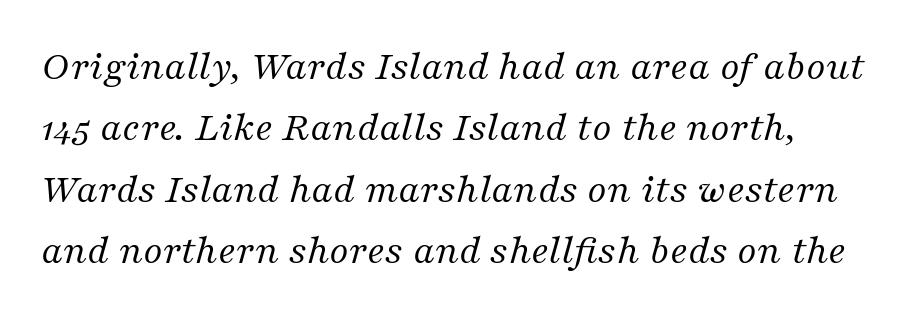
{"serif": "yes", "italic": "yes", "lean": "right", "slant_degrees": 16, "bold": "no", "weight": "regular", "width": "normal", "stroke_contrast": "medium", "x_height": "medium", "monospaced": "no", "underline": "no", "line_spacing": "normal", "line_spacing_ratio": 1.46, "letter_spacing": "normal", "letter_spacing_em": 0.0, "glyph_px": 42}
